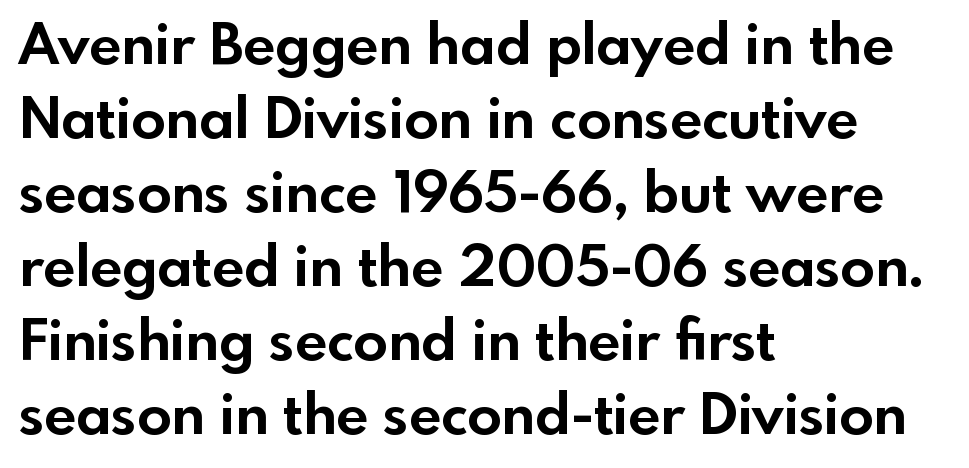
Honestly, the letter spacing is just normal — you wouldn't notice it. Quick note: interline space is typical. When letters stand straight like this, we call the style roman or upright. You'd pick this weight for a headline — it's a proper bold. These lines stack with their left ends in a neat column.
